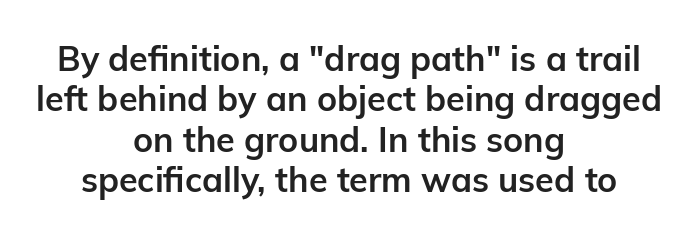
Weight check: bold — yes, fully. Style check: upright. The zone under the glyphs is completely vacant. Looks like regular typesetting: each glyph gets only the width it needs.
